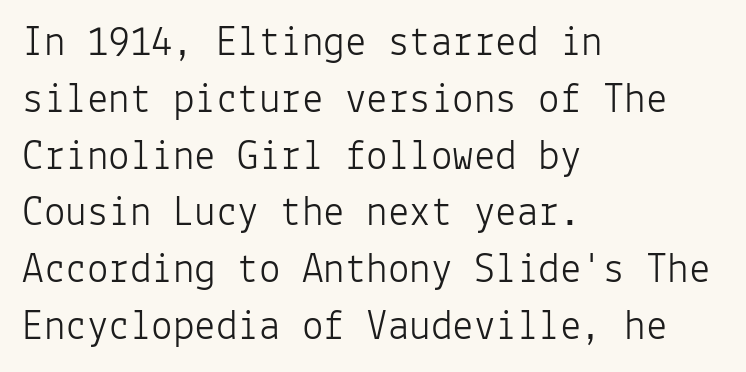
{"serif": "no", "italic": "no", "bold": "no", "weight": "light", "width": "normal", "stroke_contrast": "low", "x_height": "medium", "monospaced": "yes", "underline": "no", "align": "left", "line_spacing": "normal", "line_spacing_ratio": 1.32, "letter_spacing": "normal", "letter_spacing_em": 0.0, "glyph_px": 43}
